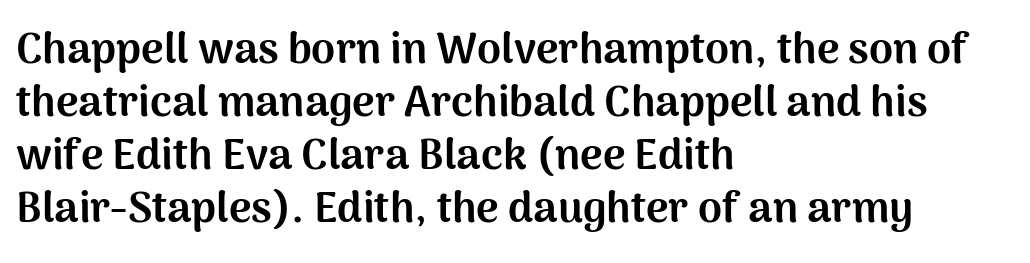
The image shows 43 px bold sans-serif type, upright; set left-aligned, line spacing 1.23x, normal letter spacing, not underlined; medium stroke contrast and a medium x-height.
